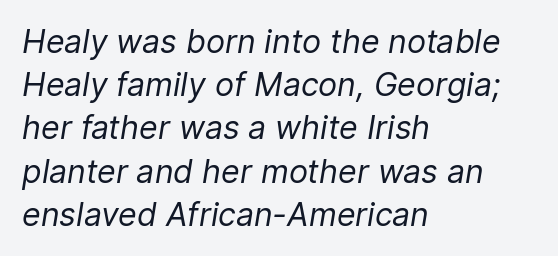
Compared with a typical body face, this is equally light or lighter still. Underline: absent. These lines are rendered in a variable-pitch font. Here the glyphs are tracked normally, forming tight word shapes. Notice how the passage keeps a crisp vertical edge on the left only.
